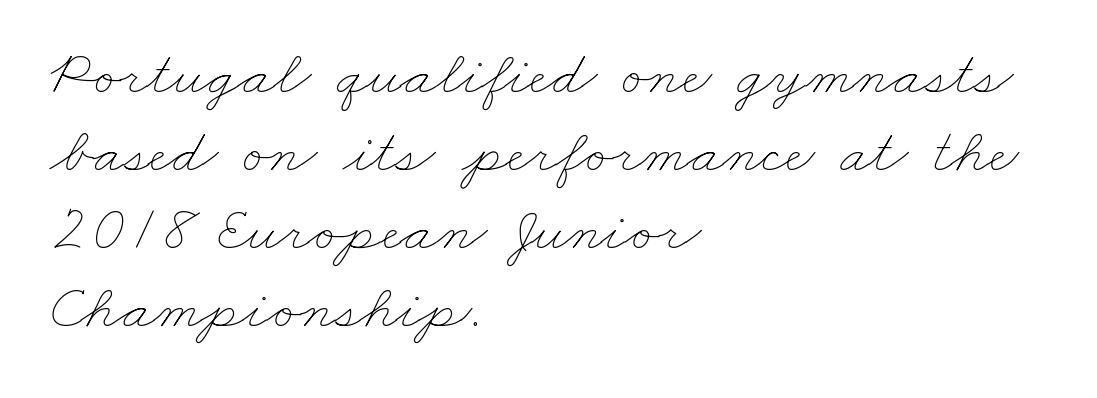
The image shows 64 px thin, wide type; set left-aligned, line spacing 1.22x, normal letter spacing, not underlined; low stroke contrast and a small x-height.
